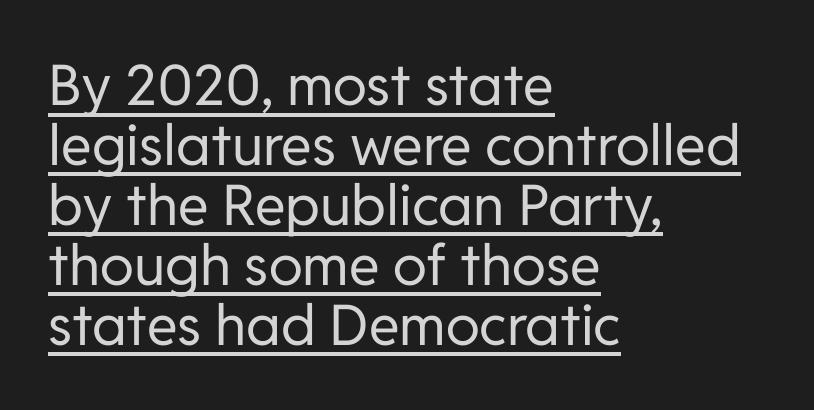
Think standard paragraph weight, or any step lighter than that. Designer's note — italics off, roman on. Baseline-to-baseline distance is barely more than the letter height. Students, note that the glyphs here touch the page at normal intervals. Where is the straight margin? On the left. The type family on display is of the sans-serif kind.
